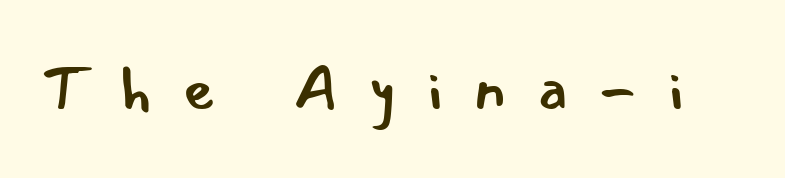
{"serif": "no", "italic": "no", "bold": "no", "weight": "regular", "width": "normal", "stroke_contrast": "low", "x_height": "small", "monospaced": "no", "underline": "no", "letter_spacing": "wide", "letter_spacing_em": 0.5, "glyph_px": 62}
